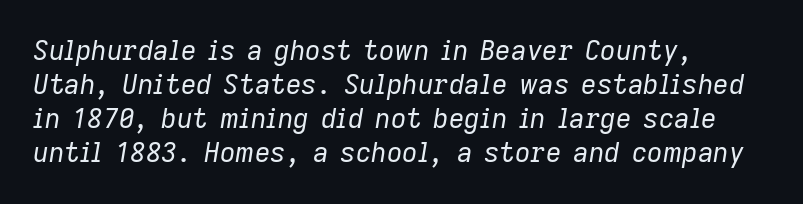
The image shows 27 px text type, italic (leaning right); set left-aligned, normal line spacing (1.26x), normal letter spacing, not underlined.
